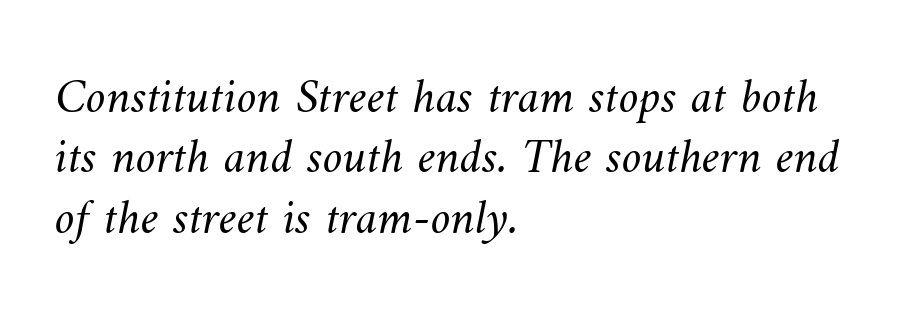
{"bold": "no", "weight": "light", "width": "normal", "stroke_contrast": "medium", "x_height": "small", "monospaced": "no", "underline": "no", "align": "left", "line_spacing_ratio": 1.21, "letter_spacing": "normal", "letter_spacing_em": 0.0, "glyph_px": 50}
